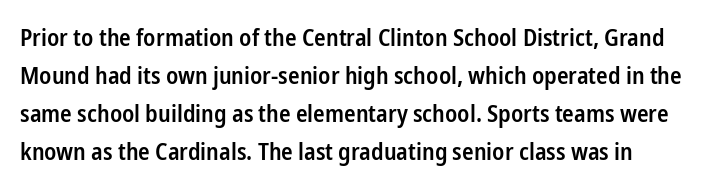
Every character sits straight up, as roman type does. Each new line begins a customary step beneath the previous one. Anything drawn beneath the words? Only blank space. Look at the tracking — it's just the regular setting, nothing added. The sample has been set in demibold, a notch under bold.
